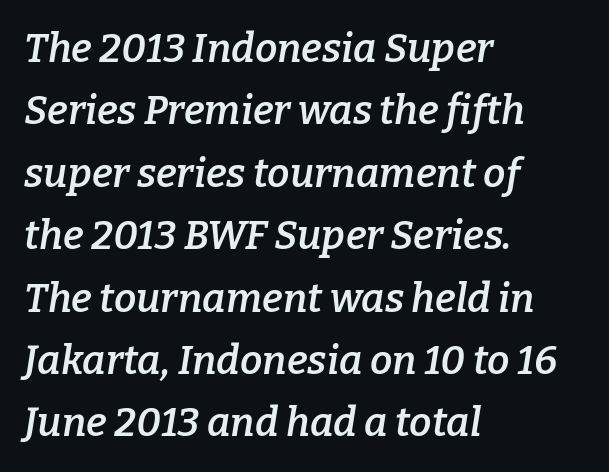
Q: Is the text bold? A: Semi-bold.
Q: Is the text italic (slanted)? A: Yes, it leans right by about 9 degrees.
Q: Is the typeface a serif or a sans-serif typeface? A: Serif.
Q: Is the text underlined? A: No.
Q: How is the paragraph aligned? A: Left-aligned.
Q: Is the spacing between letters normal or unusually wide? A: Normal.
Q: Is the spacing between lines tight, normal or loose? A: Normal.
Q: Width (condensed, normal, or wide)? A: Normal.
Q: Stroke contrast? A: Low.
Q: x-height? A: Medium.
Q: Monospaced? A: No.
